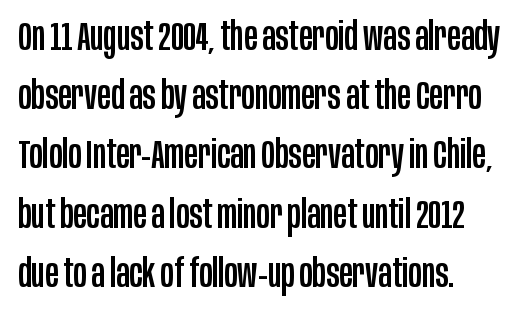
Does the type have serifs? No, each stem ends abruptly. Baseline-to-baseline distance is the conventional proportion of letter height. What stands out about the letter spacing? Nothing — it is the standard amount. Quick note: not italic, upright.
